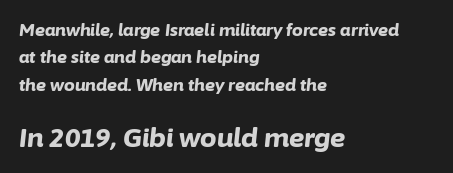
The image shows 26 px bold type, italic (leaning right); set left-aligned, normal line spacing (1.61x), normal letter spacing, not underlined; the second (bottom) block is 1.53x larger.
